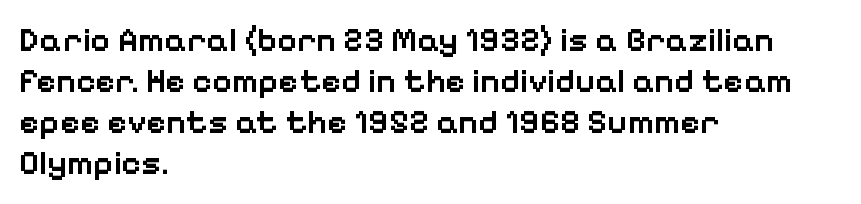
{"serif": "no", "italic": "no", "bold": "semi", "weight": "semibold", "width": "normal", "stroke_contrast": "low", "x_height": "medium", "monospaced": "no", "underline": "no", "align": "left", "line_spacing_ratio": 1.21, "letter_spacing": "normal", "letter_spacing_em": 0.0, "glyph_px": 34}
